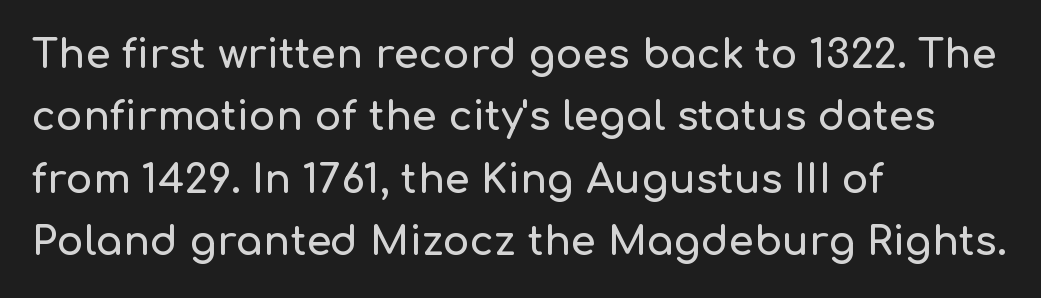
The rows are spaced the way most documents space them. These lines stack with their left ends in a neat column. Think of a printed novel: that variable character pitch is what you see here. The gap between lines stays unmarked. The type is set solid horizontally, with unmodified tracking. Nothing sits at the stroke ends, so this counts as sans-serif.
